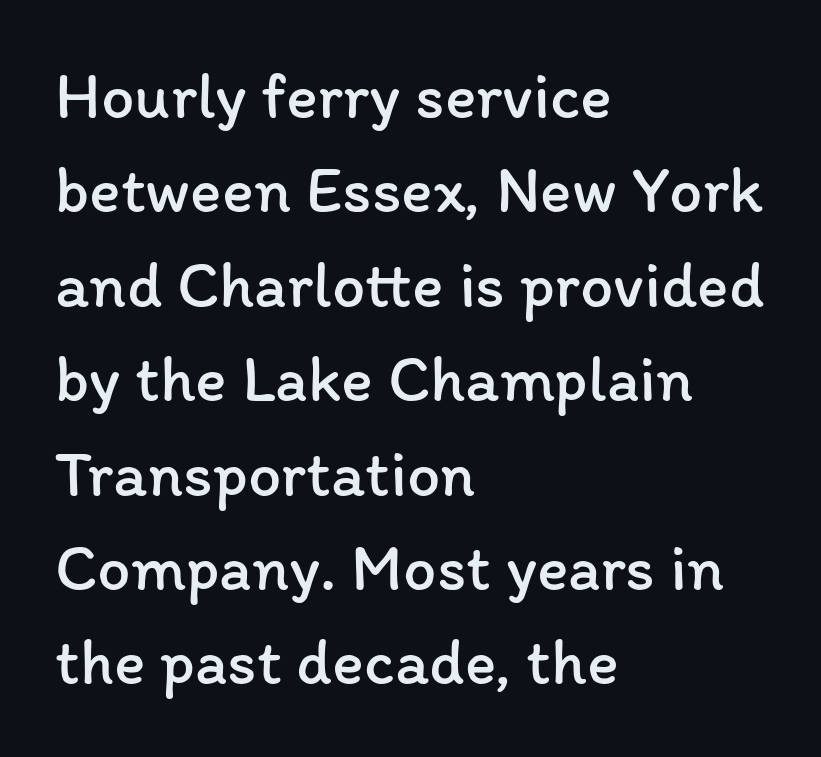
The image shows 66 px regular-weight type, upright; set left-aligned, normal line spacing (1.43x), normal letter spacing, not underlined; low stroke contrast and a medium x-height.
